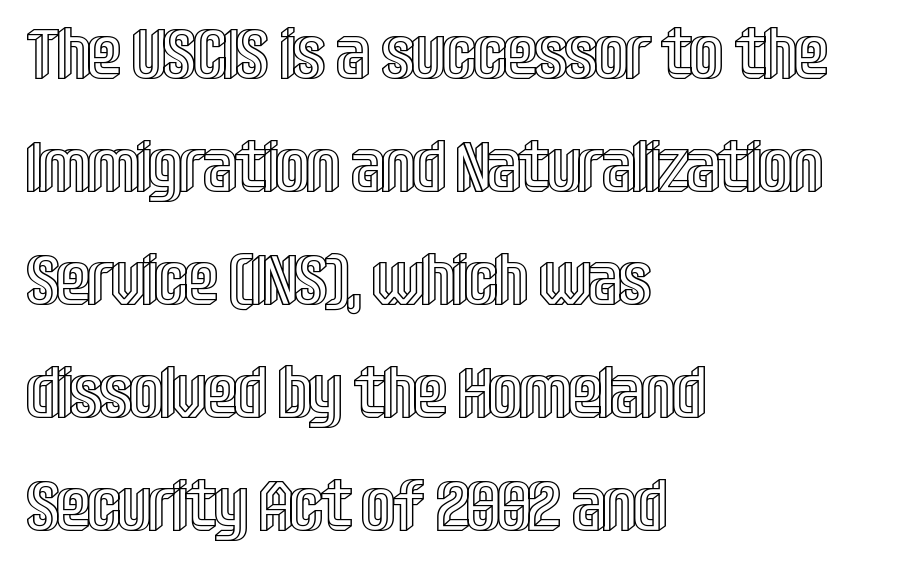
The image shows 71 px condensed type, upright; set left-aligned, normal line spacing (1.59x), normal letter spacing, not underlined; a large x-height.
